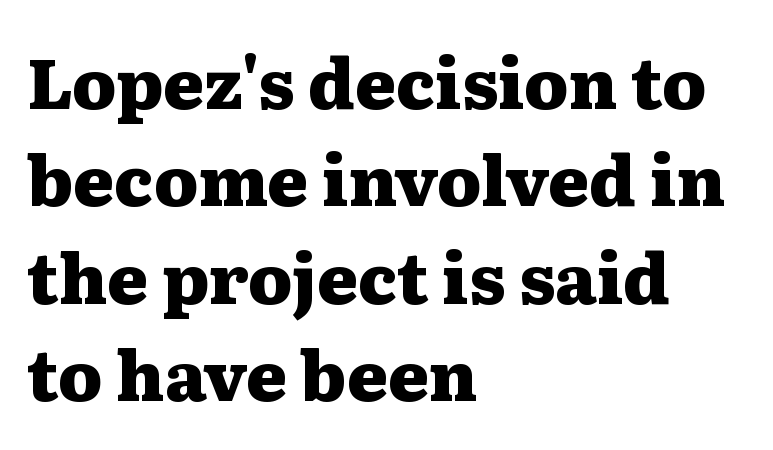
Q: Is the text bold? A: Yes.
Q: Is the text italic (slanted)? A: No, it is upright.
Q: Is the typeface a serif or a sans-serif typeface? A: Serif.
Q: Is the text underlined? A: No.
Q: How is the paragraph aligned? A: Left-aligned.
Q: Is the spacing between letters normal or unusually wide? A: Normal.
Q: Is the spacing between lines tight, normal or loose? A: Normal.
Q: Width (condensed, normal, or wide)? A: Wide.
Q: Stroke contrast? A: Medium.
Q: x-height? A: Medium.
Q: Monospaced? A: No.
